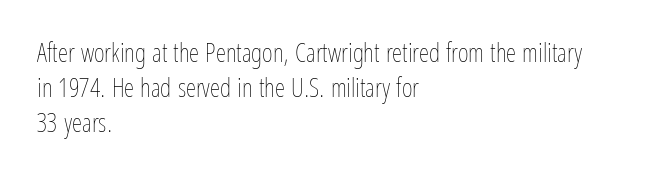
{"italic": "no", "bold": "no", "underline": "no", "align": "left", "line_spacing": "normal", "line_spacing_ratio": 1.35, "letter_spacing": "normal", "letter_spacing_em": 0.0, "glyph_px": 26}
